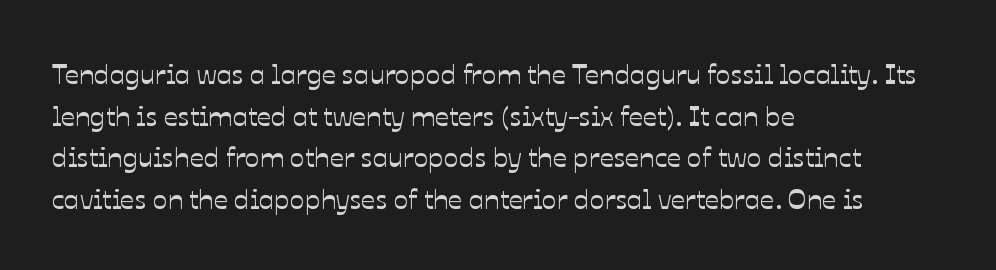
Inter-character spacing is left at the font's built-in metrics. The rendering uses a moderate line-height, typical for paragraphs. Is there any slant? The stems are plumb. Line beginnings align vertically; line endings do not. Do the characters align in a grid? No, the font is proportional. Rule under the text: the space is simply empty.
